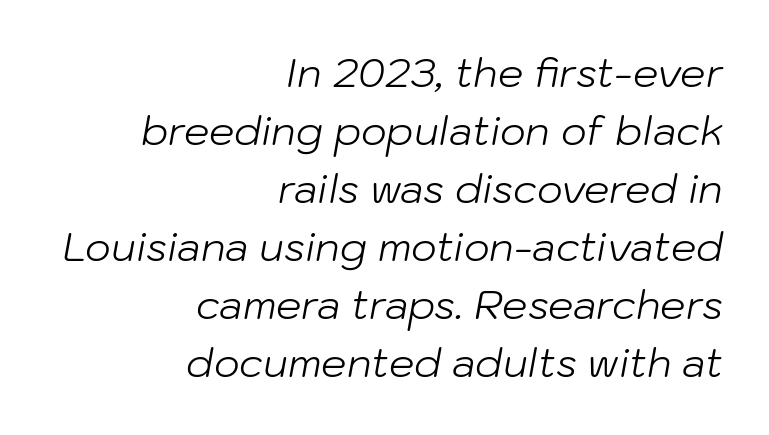
There is no visible air inserted between adjacent glyphs. Weight: regular or lighter. The strip under each line holds only bare page. You can tell it's italic because the verticals aren't actually vertical. In CSS terms this would be text-align: right.
